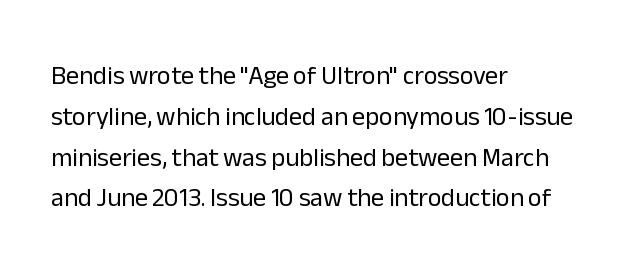
The gap between lines stays unmarked. No extra tracking has been applied to these lines. Does the leading feel generous? No, just average. Short and long lines alike share a common starting point at left.
